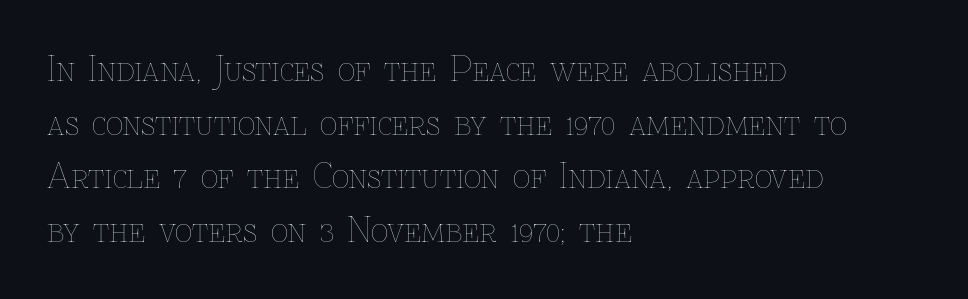
Q: Is the text bold? A: No.
Q: Is the text italic (slanted)? A: No, it is upright.
Q: Is the text underlined? A: No.
Q: How is the paragraph aligned? A: Left-aligned.
Q: Is the spacing between letters normal or unusually wide? A: Normal.
Q: Is the spacing between lines tight, normal or loose? A: Normal.
Q: Width (condensed, normal, or wide)? A: Normal.
Q: Stroke contrast? A: Low.
Q: x-height? A: Medium.
Q: Monospaced? A: No.
